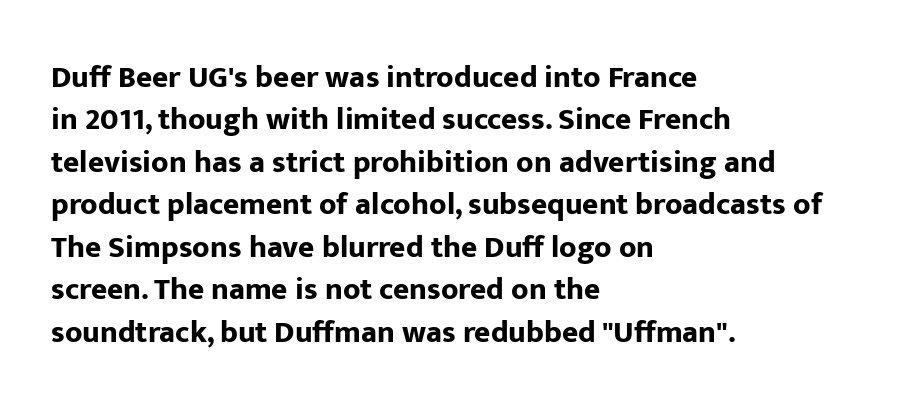
{"serif": "no", "italic": "no", "bold": "yes", "weight": "bold", "width": "normal", "stroke_contrast": "low", "x_height": "medium", "monospaced": "no", "underline": "no", "align": "left", "line_spacing": "normal", "line_spacing_ratio": 1.37, "letter_spacing": "normal", "letter_spacing_em": 0.0, "glyph_px": 31}
